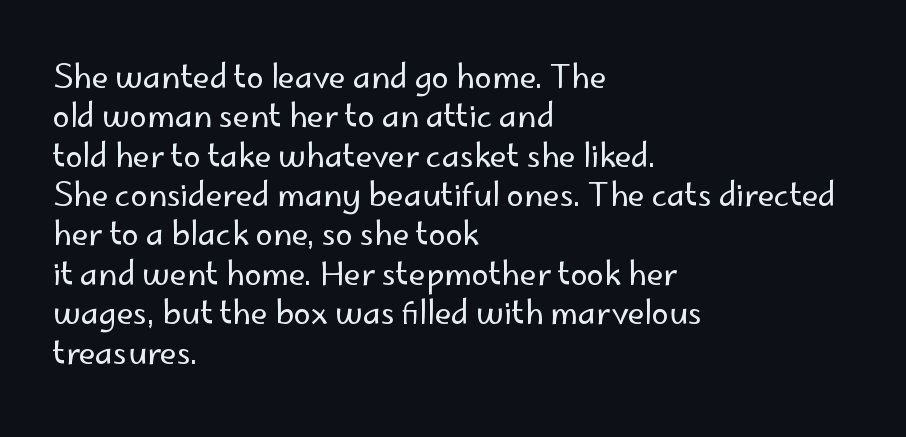
{"serif": "no", "italic": "no", "bold": "no", "weight": "regular", "width": "normal", "stroke_contrast": "low", "x_height": "small", "monospaced": "no", "underline": "no", "align": "left", "line_spacing": "normal", "line_spacing_ratio": 1.27, "letter_spacing": "normal", "letter_spacing_em": 0.0, "glyph_px": 31}
